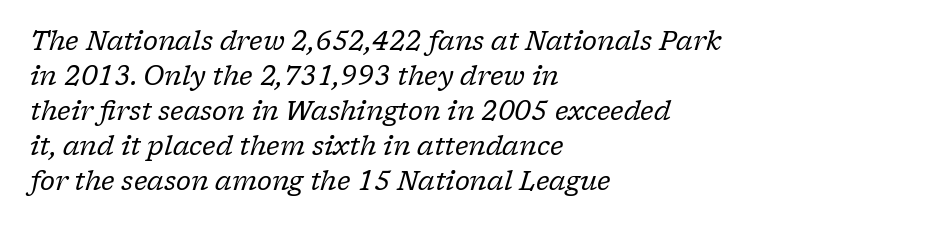
Compared with typical paragraphs, the rows here are spaced about the same. No chunkiness to these letters — they're not bold. There is no visible air inserted between adjacent glyphs. Descender tails drop into unmarked territory. The setting favours the left margin, as ordinary paragraphs usually do.
